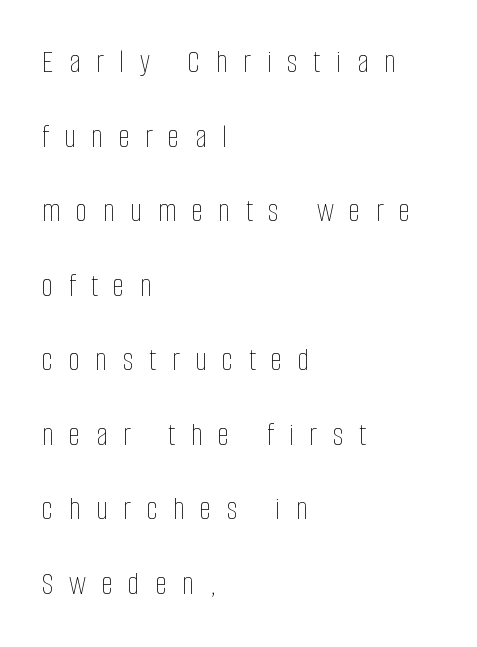
{"italic": "no", "bold": "no", "weight": "thin", "width": "condensed", "stroke_contrast": "low", "x_height": "large", "monospaced": "no", "underline": "no", "align": "left", "line_spacing": "loose", "line_spacing_ratio": 2.26, "letter_spacing": "wide", "letter_spacing_em": 0.47, "glyph_px": 33}
